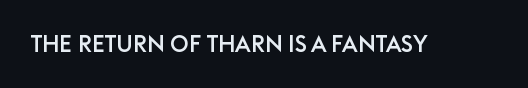
Each word holds together tightly as a unit, with standard inter-letter gaps. Posture: upright roman. The specimen omits any rule beneath the text block's lines.
